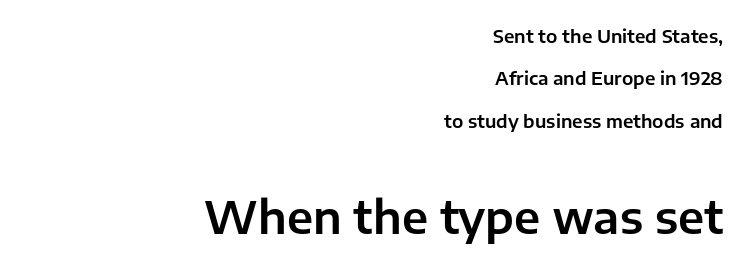
{"serif": "no", "italic": "no", "width": "normal", "stroke_contrast": "low", "x_height": "medium", "monospaced": "no", "underline": "no", "align": "right", "line_spacing": "loose", "line_spacing_ratio": 2.36, "letter_spacing": "normal", "letter_spacing_em": 0.0, "larger_block": "second", "size_ratio": 2.5, "glyph_px": 45}
